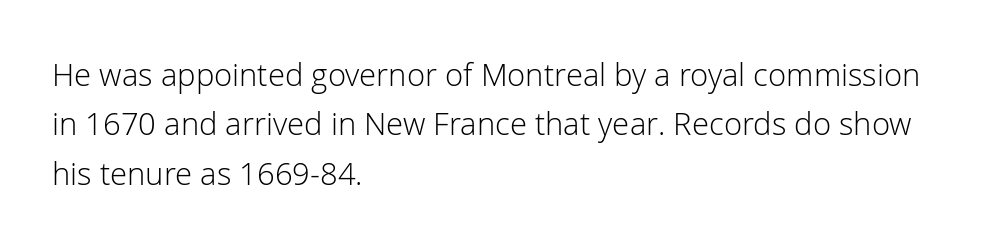
The image shows 31 px light sans-serif type, upright; set left-aligned, normal line spacing (1.59x), normal letter spacing, not underlined; low stroke contrast and a medium x-height.
